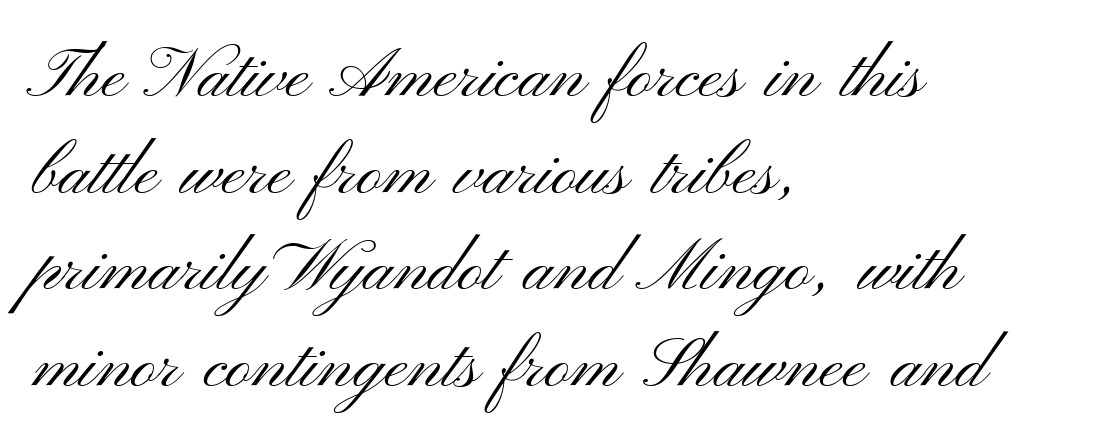
Q: Is the text bold? A: No.
Q: Is the text italic (slanted)? A: Yes.
Q: Is the typeface a serif or a sans-serif typeface? A: Sans-serif.
Q: Is the text underlined? A: No.
Q: How is the paragraph aligned? A: Left-aligned.
Q: Is the spacing between letters normal or unusually wide? A: Normal.
Q: Is the spacing between lines tight, normal or loose? A: Normal.
Q: Width (condensed, normal, or wide)? A: Wide.
Q: Stroke contrast? A: Medium.
Q: x-height? A: Small.
Q: Monospaced? A: No.
